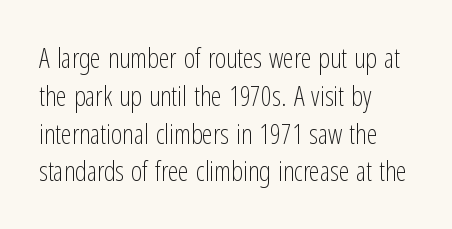
The image shows 27 px text type, upright; set left-aligned, normal line spacing (1.4x), normal letter spacing, not underlined.
